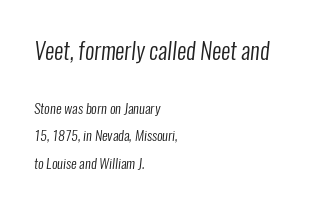
{"bold": "no", "underline": "no", "align": "left", "line_spacing": "loose", "line_spacing_ratio": 1.97, "letter_spacing": "normal", "letter_spacing_em": 0.0, "larger_block": "first", "size_ratio": 1.64, "glyph_px": 23}
